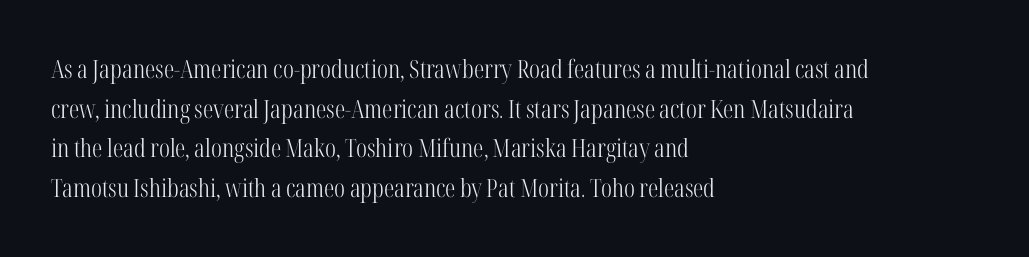
{"italic": "no", "bold": "no", "underline": "no", "align": "left", "line_spacing": "normal", "line_spacing_ratio": 1.59, "letter_spacing": "normal", "letter_spacing_em": 0.0, "glyph_px": 25}
